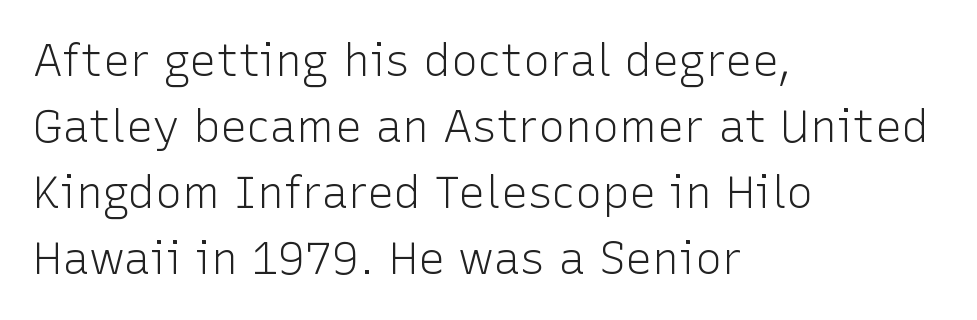
The image shows 45 px light sans-serif type, upright; set left-aligned, normal line spacing (1.47x), normal letter spacing, not underlined; low stroke contrast and a medium x-height.
